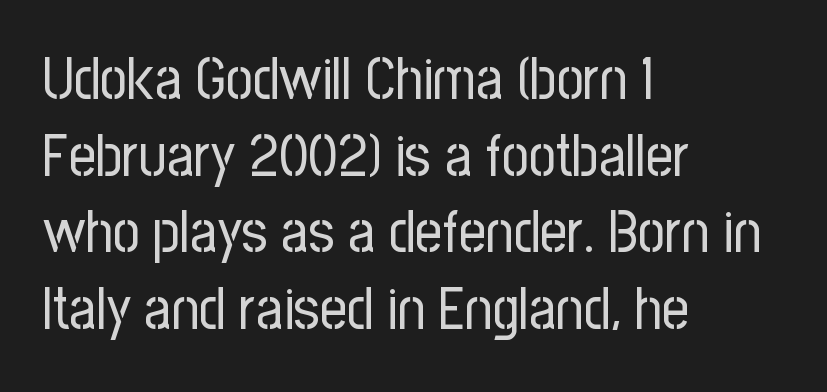
Q: Is the text bold? A: No.
Q: Is the text italic (slanted)? A: No, it is upright.
Q: Is the typeface a serif or a sans-serif typeface? A: Sans-serif.
Q: Is the text underlined? A: No.
Q: How is the paragraph aligned? A: Left-aligned.
Q: Is the spacing between letters normal or unusually wide? A: Normal.
Q: Is the spacing between lines tight, normal or loose? A: Normal.
Q: Width (condensed, normal, or wide)? A: Condensed.
Q: Stroke contrast? A: Low.
Q: x-height? A: Medium.
Q: Monospaced? A: No.
